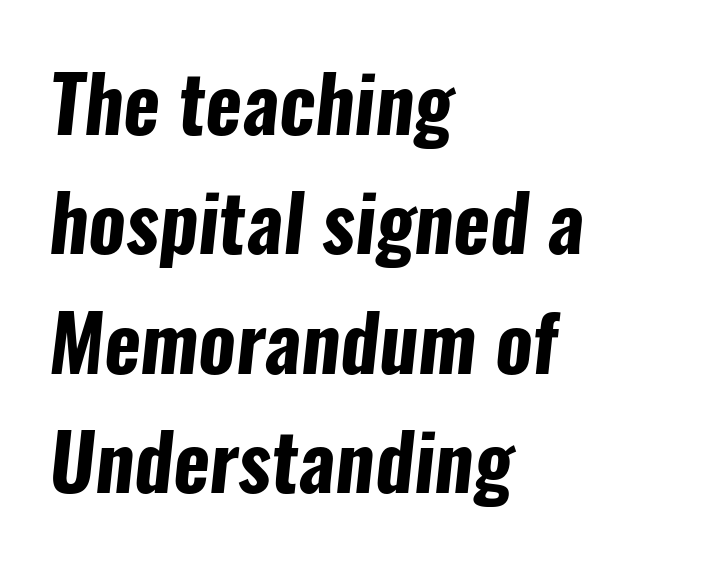
Q: Is the text bold? A: Yes.
Q: Is the typeface a serif or a sans-serif typeface? A: Sans-serif.
Q: Is the text underlined? A: No.
Q: How is the paragraph aligned? A: Left-aligned.
Q: Is the spacing between letters normal or unusually wide? A: Normal.
Q: Is the spacing between lines tight, normal or loose? A: Normal.
Q: Width (condensed, normal, or wide)? A: Condensed.
Q: Stroke contrast? A: Low.
Q: x-height? A: Medium.
Q: Monospaced? A: No.
